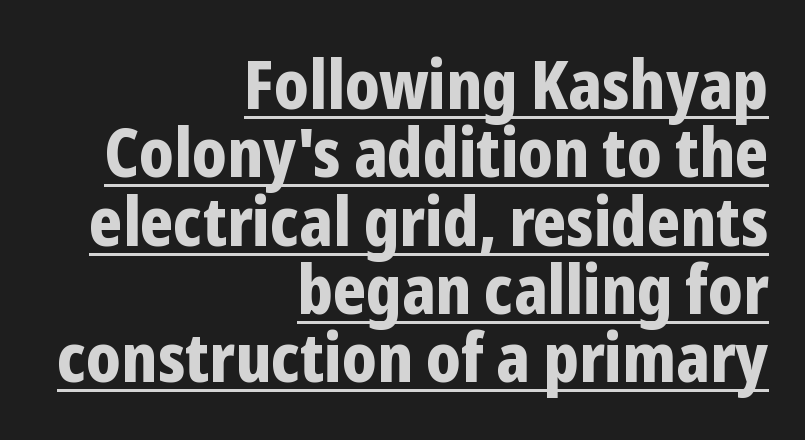
The image shows 67 px bold, condensed sans-serif type, upright; set right-aligned, tight line spacing (1.02x), normal letter spacing, underlined; low stroke contrast and a medium x-height.
